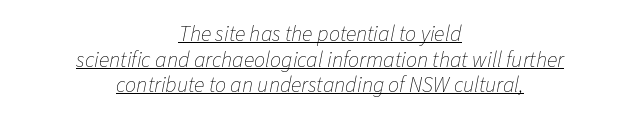
This is oblique type, the kind used for emphasis or titles. The rendering uses the underline text-decoration. The text block is weighted toward neither margin, spreading evenly from the middle. No heavy texture on the line: the type isn't bold. The passage shown has conventional tracking throughout.
